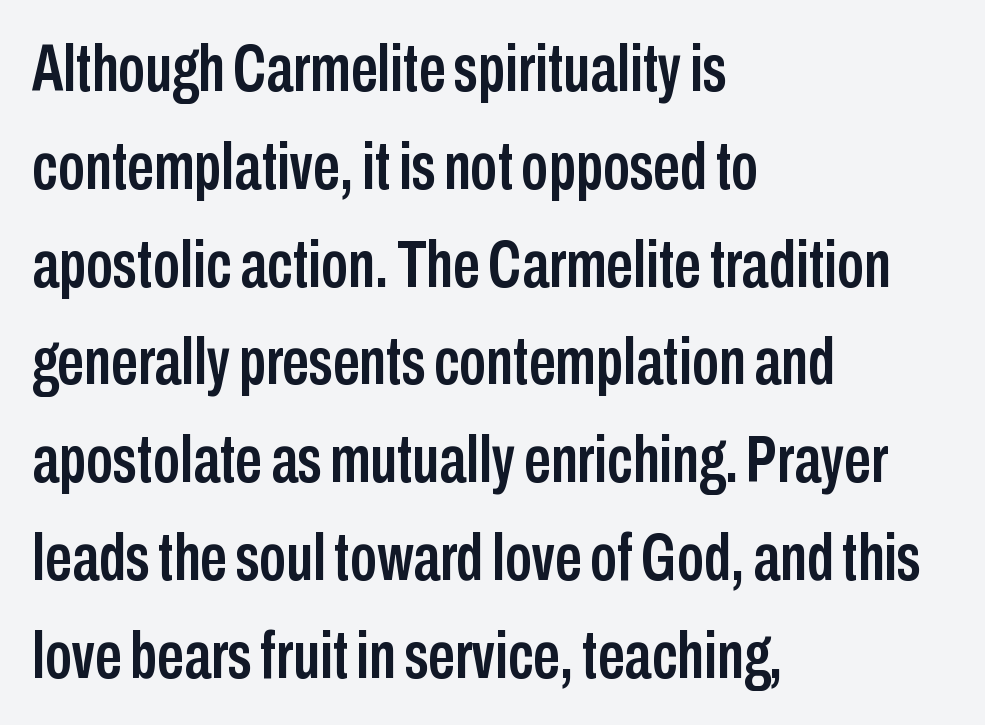
Unlike italic type, these characters show no tilt at all. Only glyphs here, with clear space below each row. The ragged edge is on the right, which tells us the setting is flush left. Inter-character spacing is left at the font's built-in metrics.
